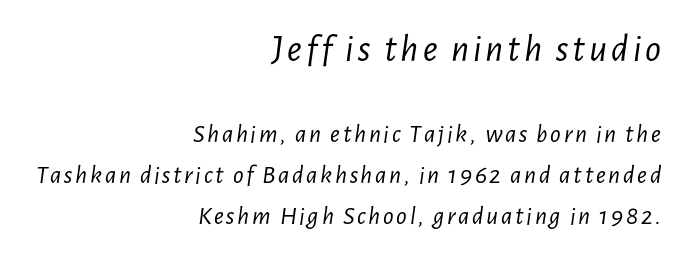
{"italic": "yes", "lean": "right", "slant_degrees": 7, "bold": "no", "weight": "light", "width": "condensed", "stroke_contrast": "low", "x_height": "medium", "monospaced": "no", "underline": "no", "align": "right", "line_spacing": "normal", "line_spacing_ratio": 1.57, "larger_block": "first", "size_ratio": 1.5, "glyph_px": 39}
